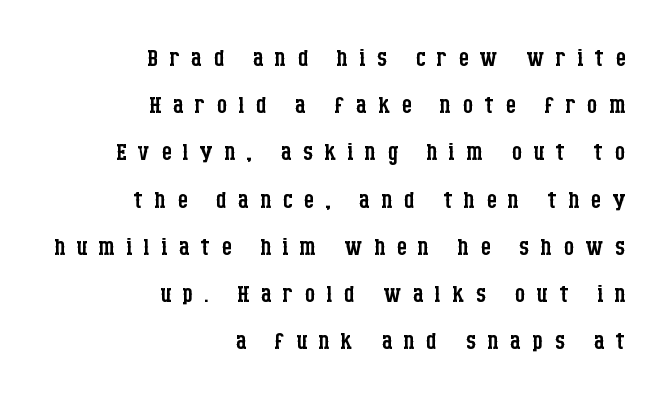
Q: Is the text bold? A: No.
Q: Is the text italic (slanted)? A: No, it is upright.
Q: Is the typeface a serif or a sans-serif typeface? A: Serif.
Q: Is the text underlined? A: No.
Q: How is the paragraph aligned? A: Right-aligned.
Q: Is the spacing between letters normal or unusually wide? A: Unusually wide.
Q: Is the spacing between lines tight, normal or loose? A: Normal.
Q: Width (condensed, normal, or wide)? A: Condensed.
Q: Stroke contrast? A: Low.
Q: x-height? A: Large.
Q: Monospaced? A: No.
